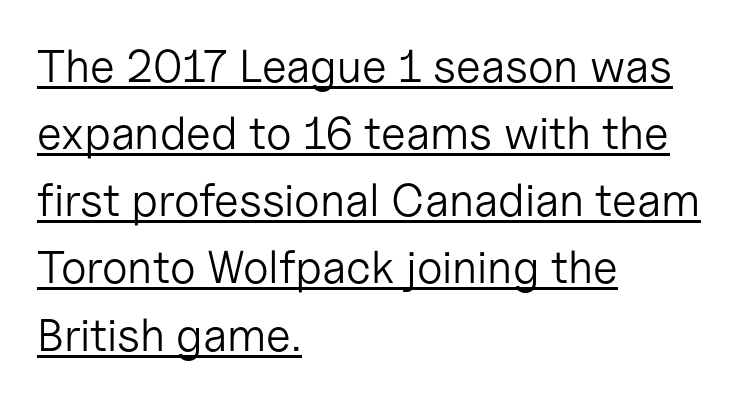
Each stroke keeps to a modest, everyday thickness or less. In terms of letterspacing, this is plain default setting. This rendering employs a face without finishing strokes, i.e., a sans-serif. Tall strokes in this sample are plumb rather than angled. Students, observe: this is what conventionally led text looks like. Is this a fixed-width face? No — the glyphs have proportional, varying widths.
